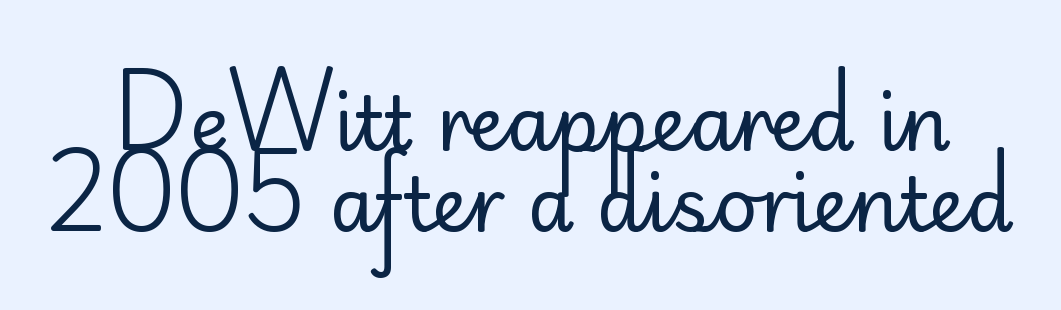
This sample uses an upright cut, with every glyph sitting square on the baseline. What's the leading like? Squeezed, with rows nearly overlapping. These lines are rendered in a variable-pitch font. No word sits above an underline. Glyph-to-glyph distance matches everyday printed text. Serif or sans? Sans — the stroke terminals are bare.
